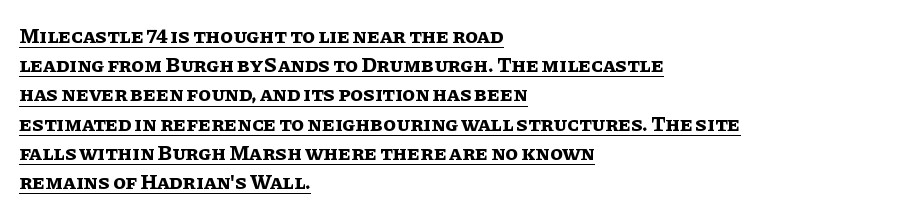
{"italic": "no", "bold": "yes", "underline": "yes", "align": "left", "line_spacing": "normal", "line_spacing_ratio": 1.39, "letter_spacing": "normal", "letter_spacing_em": 0.0, "glyph_px": 21}
